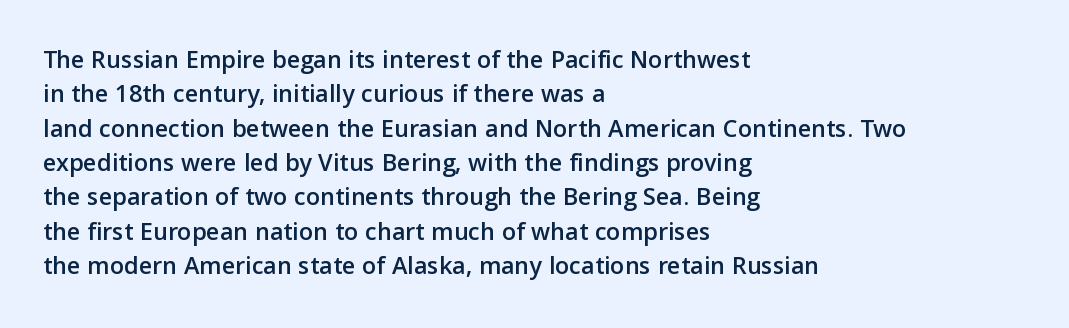
The image shows 26 px text type, upright; set left-aligned, normal line spacing (1.32x), normal letter spacing, not underlined.
